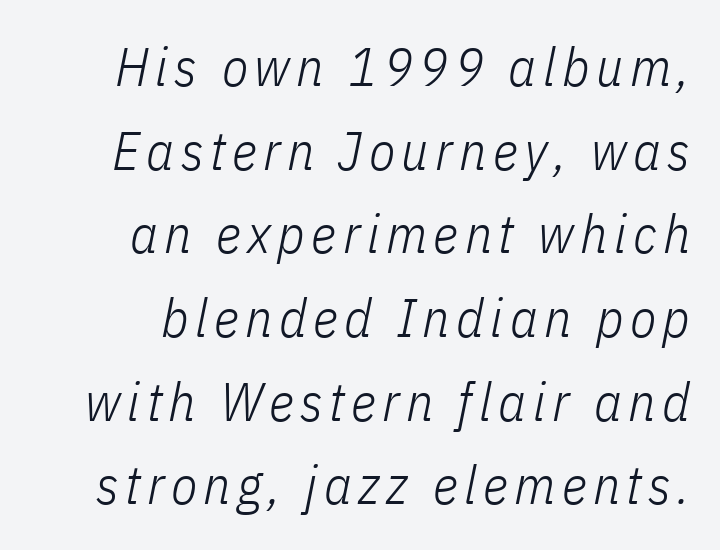
The image shows 54 px light, condensed type, italic (leaning right); set right-aligned, normal line spacing (1.55x), not underlined; low stroke contrast and a medium x-height.
